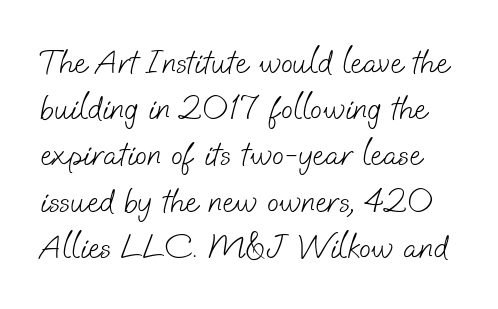
Q: Is the text bold? A: No.
Q: Is the typeface a serif or a sans-serif typeface? A: Sans-serif.
Q: Is the text underlined? A: No.
Q: Is the spacing between letters normal or unusually wide? A: Normal.
Q: Is the spacing between lines tight, normal or loose? A: Normal.
Q: Width (condensed, normal, or wide)? A: Normal.
Q: Stroke contrast? A: Low.
Q: x-height? A: Small.
Q: Monospaced? A: No.
